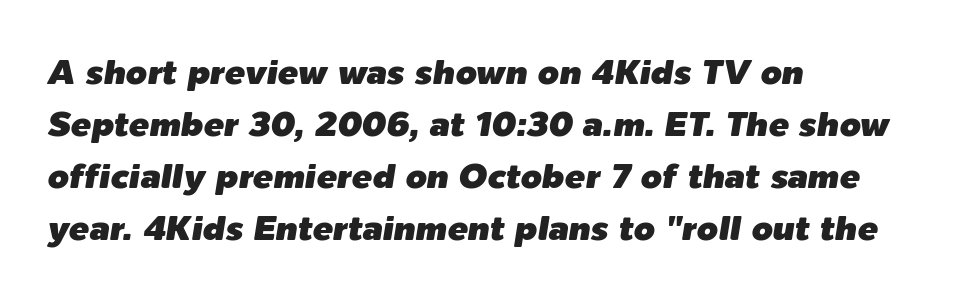
The image shows 34 px text type, italic (leaning right); set left-aligned, normal line spacing (1.53x), normal letter spacing, not underlined; low stroke contrast and a medium x-height.
